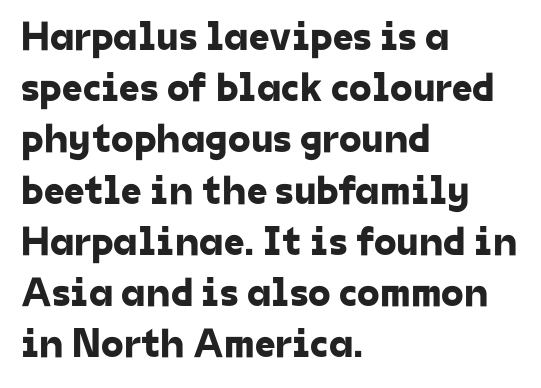
Decoration check: the copy has no underline. Each letter keeps its own natural width here, so spacing adapts to shape. I'd call this a sans setting — the letters go barefoot. The setting favours the left margin, as ordinary paragraphs usually do. Normally led — the rows are evenly, conventionally spaced. Each word holds together tightly as a unit, with standard inter-letter gaps.
